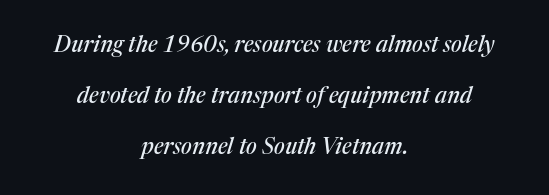
Descenders are the only things crossing below the line. The letterforms sit shoulder to shoulder at normal distance. Emphasis-style slanted type is in use. Summary of vertical rhythm: relaxed, with wide interline spacing. Casual observation: everything's sitting right in the middle.
